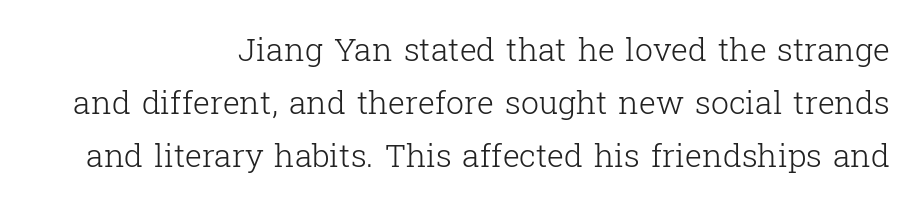
{"serif": "yes", "italic": "no", "bold": "no", "weight": "light", "width": "normal", "stroke_contrast": "low", "x_height": "medium", "monospaced": "no", "underline": "no", "align": "right", "line_spacing": "normal", "line_spacing_ratio": 1.65, "letter_spacing": "normal", "letter_spacing_em": 0.0, "glyph_px": 32}
